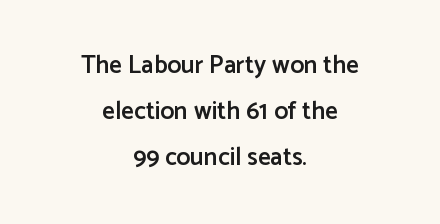
Notice the strokes are somewhat thickened but not fully heavy: this is a semibold. There is no visible air inserted between adjacent glyphs. A centered setting, common on invitations and titles, is used for this passage. The foot of each line stays bare and open. Italic? Not at all — the glyphs are vertical.
